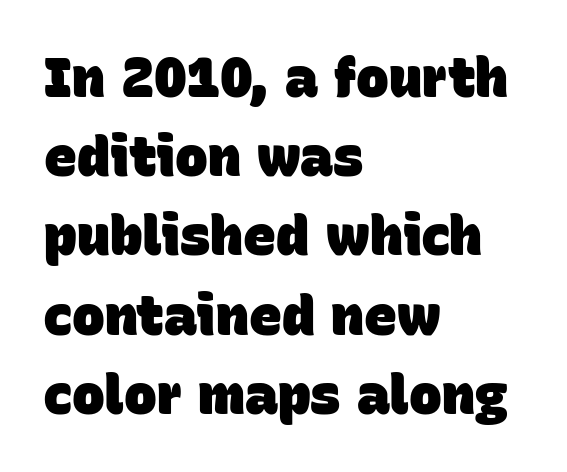
The image shows 55 px heavy sans-serif type; set left-aligned, normal line spacing (1.44x), normal letter spacing, not underlined; low stroke contrast and a large x-height.
